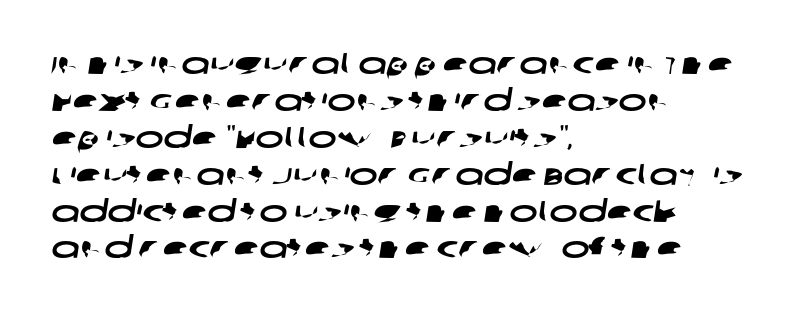
{"serif": "no", "width": "wide", "stroke_contrast": "low", "x_height": "large", "monospaced": "no", "underline": "no", "align": "left", "line_spacing_ratio": 1.23, "letter_spacing": "normal", "letter_spacing_em": 0.0, "glyph_px": 30}
